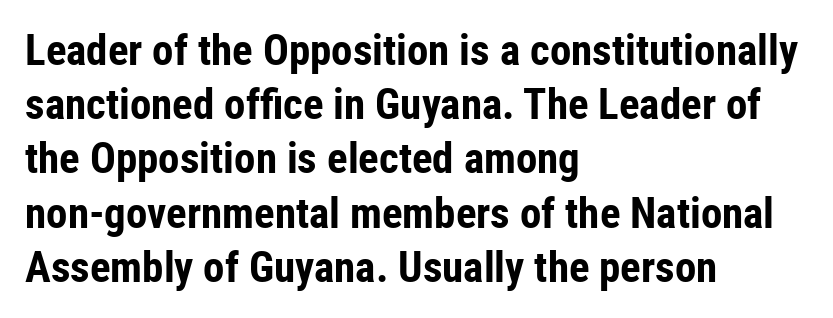
The image shows 43 px bold, condensed sans-serif type, upright; set left-aligned, normal line spacing (1.26x), normal letter spacing, not underlined; low stroke contrast and a medium x-height.
